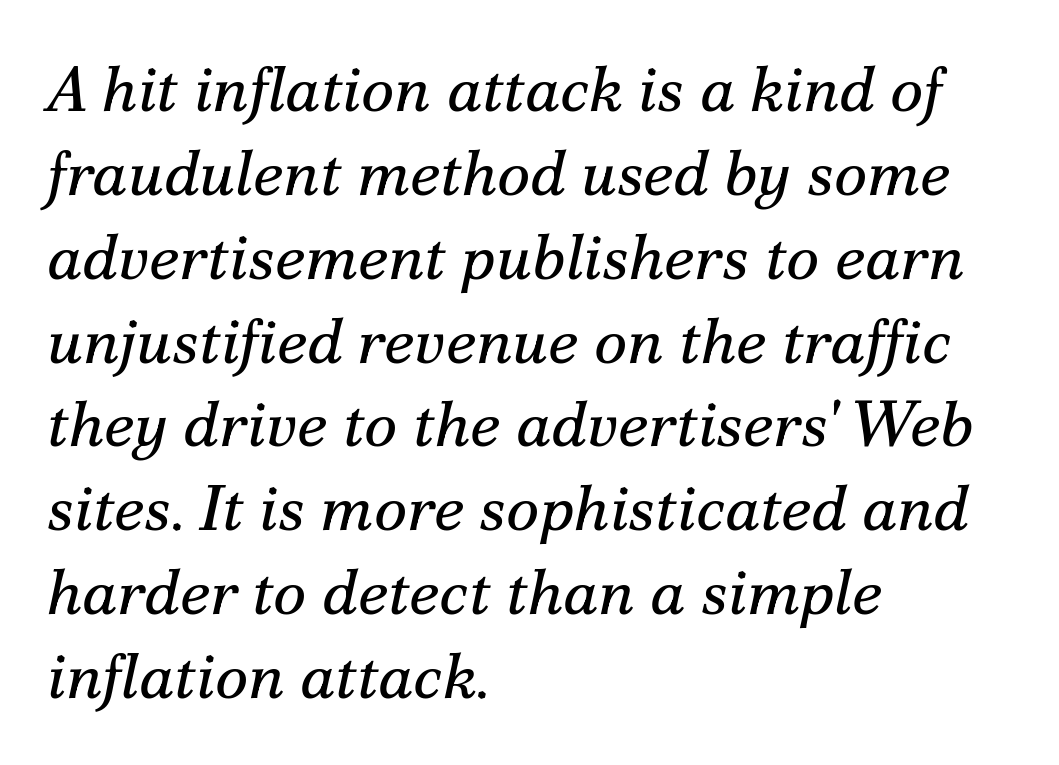
{"serif": "yes", "italic": "yes", "lean": "right", "slant_degrees": 12, "bold": "no", "weight": "regular", "width": "normal", "stroke_contrast": "medium", "x_height": "small", "monospaced": "no", "underline": "no", "align": "left", "line_spacing": "normal", "line_spacing_ratio": 1.31, "letter_spacing": "normal", "letter_spacing_em": 0.0, "glyph_px": 64}
